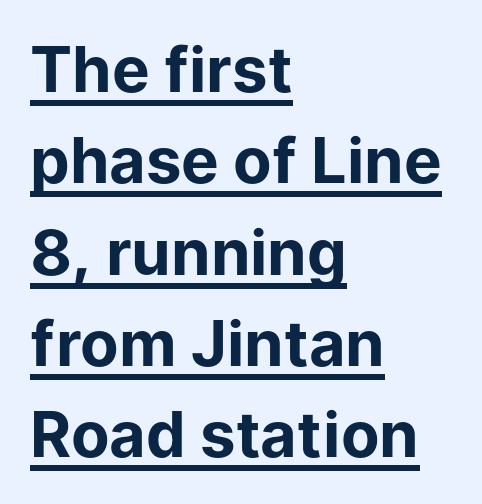
The image shows 63 px bold sans-serif type, upright; set left-aligned, normal line spacing (1.45x), normal letter spacing, underlined; low stroke contrast and a medium x-height.
